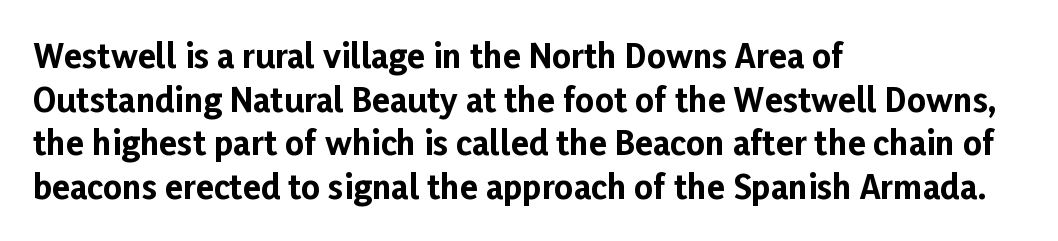
{"serif": "no", "italic": "no", "bold": "yes", "weight": "bold", "width": "normal", "stroke_contrast": "low", "x_height": "medium", "monospaced": "no", "underline": "no", "align": "left", "line_spacing": "normal", "line_spacing_ratio": 1.32, "letter_spacing": "normal", "letter_spacing_em": 0.0, "glyph_px": 33}
